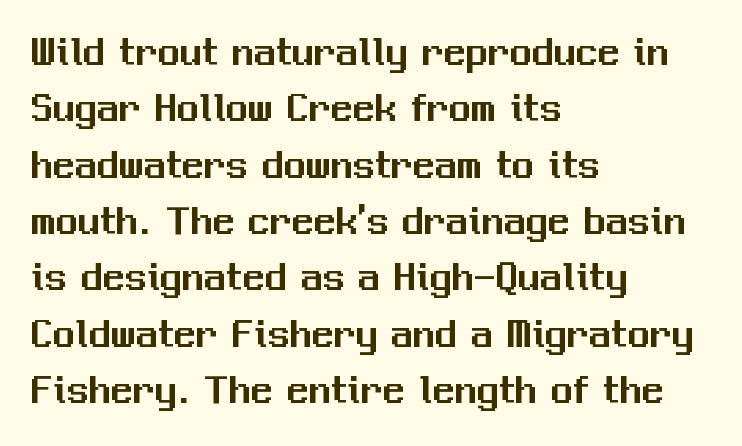
Q: Is the text italic (slanted)? A: No, it is upright.
Q: Is the typeface a serif or a sans-serif typeface? A: Sans-serif.
Q: Is the text underlined? A: No.
Q: How is the paragraph aligned? A: Left-aligned.
Q: Is the spacing between letters normal or unusually wide? A: Normal.
Q: Is the spacing between lines tight, normal or loose? A: Normal.
Q: Width (condensed, normal, or wide)? A: Normal.
Q: Stroke contrast? A: Medium.
Q: x-height? A: Medium.
Q: Monospaced? A: No.
